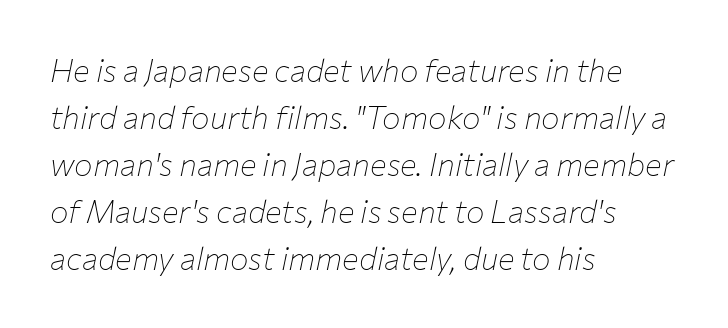
{"italic": "yes", "lean": "right", "slant_degrees": 12, "bold": "no", "weight": "thin", "width": "normal", "stroke_contrast": "low", "x_height": "medium", "monospaced": "no", "underline": "no", "align": "left", "line_spacing": "normal", "line_spacing_ratio": 1.52, "letter_spacing": "normal", "letter_spacing_em": 0.0, "glyph_px": 31}
